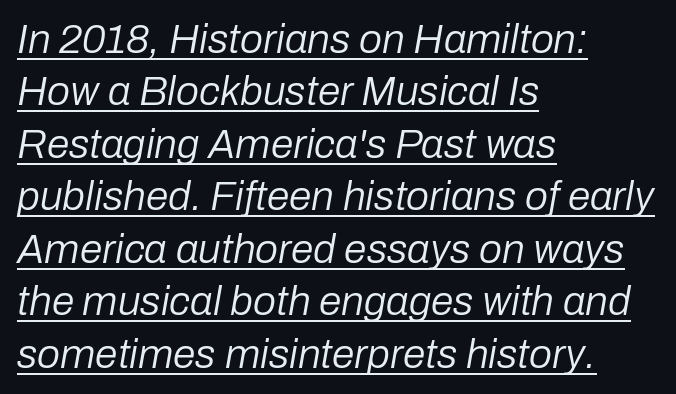
The image shows 41 px regular-weight type, italic (leaning right); set left-aligned, normal line spacing (1.28x), normal letter spacing, underlined; low stroke contrast and a medium x-height.
